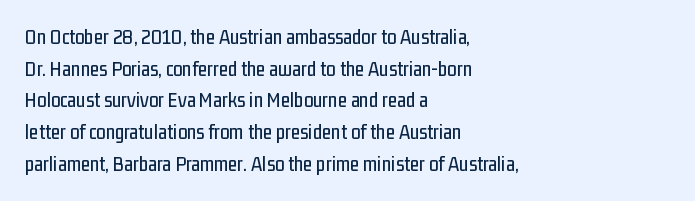
Has an underline been added? It has not. Do the letters lean? They stand straight. Notice how descenders clear the ascenders below comfortably — that's standard leading. The line texture is even and compact thanks to regular tracking.
